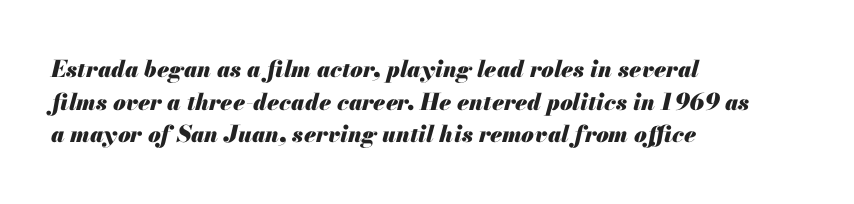
{"italic": "yes", "lean": "right", "slant_degrees": 13, "bold": "yes", "underline": "no", "align": "left", "line_spacing": "normal", "line_spacing_ratio": 1.42, "letter_spacing": "normal", "letter_spacing_em": 0.0, "glyph_px": 23}
